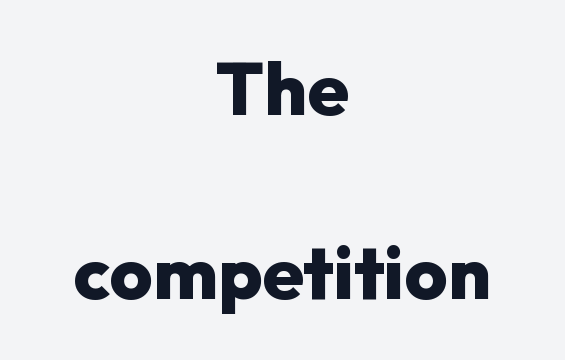
Q: Is the text bold? A: Yes.
Q: Is the text italic (slanted)? A: No, it is upright.
Q: Is the typeface a serif or a sans-serif typeface? A: Sans-serif.
Q: Is the text underlined? A: No.
Q: How is the paragraph aligned? A: Centered.
Q: Is the spacing between letters normal or unusually wide? A: Normal.
Q: Is the spacing between lines tight, normal or loose? A: Loose.
Q: Width (condensed, normal, or wide)? A: Normal.
Q: Stroke contrast? A: Low.
Q: x-height? A: Medium.
Q: Monospaced? A: No.
